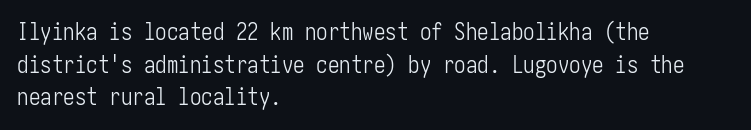
{"italic": "no", "bold": "no", "underline": "no", "align": "left", "line_spacing": "normal", "line_spacing_ratio": 1.42, "letter_spacing": "normal", "letter_spacing_em": 0.0, "glyph_px": 23}
